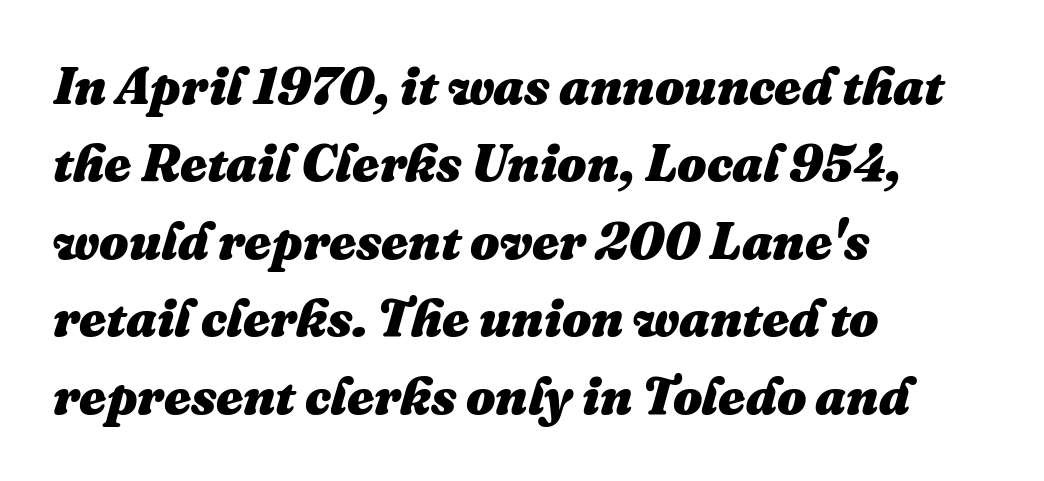
An italicized treatment has been applied to the whole sample. These words are printed bold, with thick strokes throughout. Descenders are the only things crossing below the line. Proportional: the letters do not fall into vertical columns. The lines are quadded left. How are the letters spaced? Ordinarily, with no added tracking.
